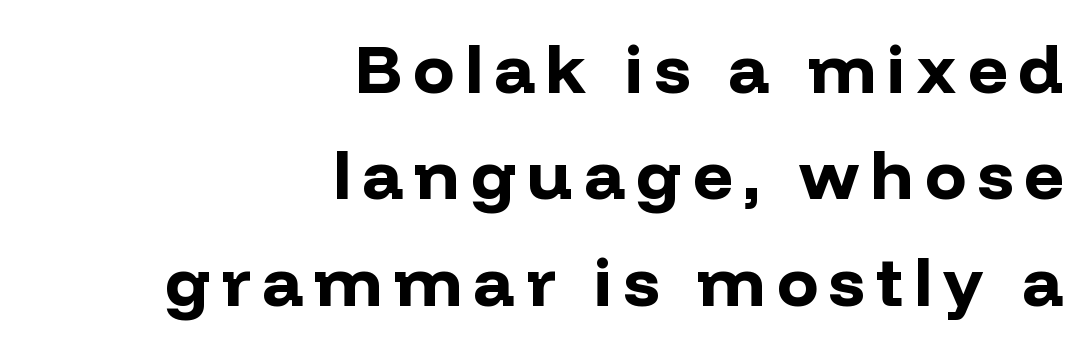
Do the characters align in a grid? No, the font is proportional. Chunky letters — that's bold for sure. Reading down the column, the eye jumps a familiar distance to each next line. These lines are set flush right with a ragged left edge.
